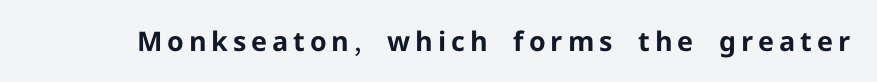
The lettering holds an erect, upright posture throughout. Check the space under the baseline: it is left empty. Does the weight exceed regular? Yes, all the way to bold.
